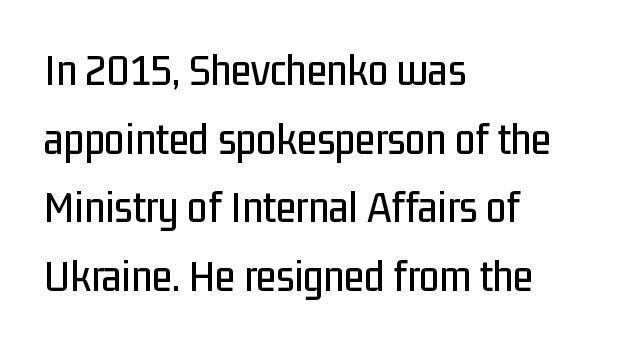
The image shows 46 px condensed sans-serif type, upright; set left-aligned, normal line spacing (1.49x), normal letter spacing, not underlined; low stroke contrast and a medium x-height.
